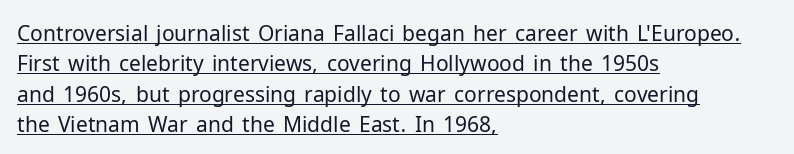
The face looks like a standard text weight, possibly lighter. Layout note: lines flush left. Short note: letters normally spaced. This block has exactly the height ordinary leading produces.
